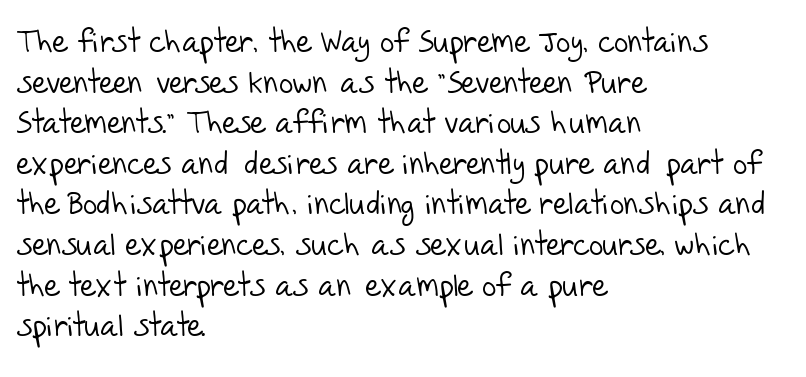
Q: Is the text bold? A: No.
Q: Is the typeface a serif or a sans-serif typeface? A: Sans-serif.
Q: Is the text underlined? A: No.
Q: How is the paragraph aligned? A: Left-aligned.
Q: Is the spacing between letters normal or unusually wide? A: Normal.
Q: Is the spacing between lines tight, normal or loose? A: Normal.
Q: Width (condensed, normal, or wide)? A: Normal.
Q: Stroke contrast? A: Low.
Q: x-height? A: Large.
Q: Monospaced? A: No.
